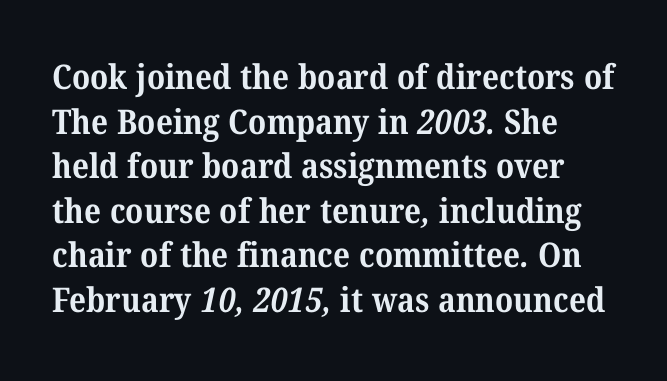
{"serif": "yes", "bold": "yes", "weight": "bold", "width": "normal", "stroke_contrast": "medium", "x_height": "medium", "monospaced": "no", "underline": "no", "align": "left", "line_spacing": "normal", "line_spacing_ratio": 1.31, "letter_spacing": "normal", "letter_spacing_em": 0.0, "glyph_px": 34}
